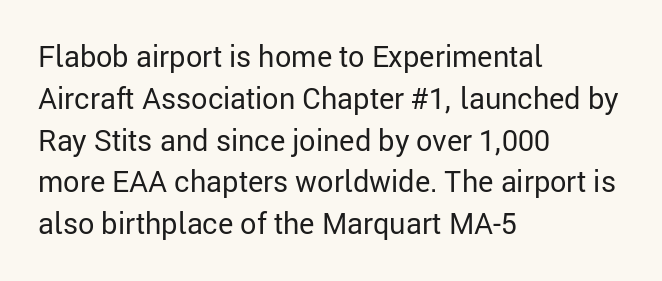
Q: Is the text bold? A: No.
Q: Is the text italic (slanted)? A: No, it is upright.
Q: Is the typeface a serif or a sans-serif typeface? A: Sans-serif.
Q: Is the text underlined? A: No.
Q: How is the paragraph aligned? A: Left-aligned.
Q: Is the spacing between letters normal or unusually wide? A: Normal.
Q: Is the spacing between lines tight, normal or loose? A: Normal.
Q: Width (condensed, normal, or wide)? A: Normal.
Q: Stroke contrast? A: Low.
Q: x-height? A: Medium.
Q: Monospaced? A: No.
